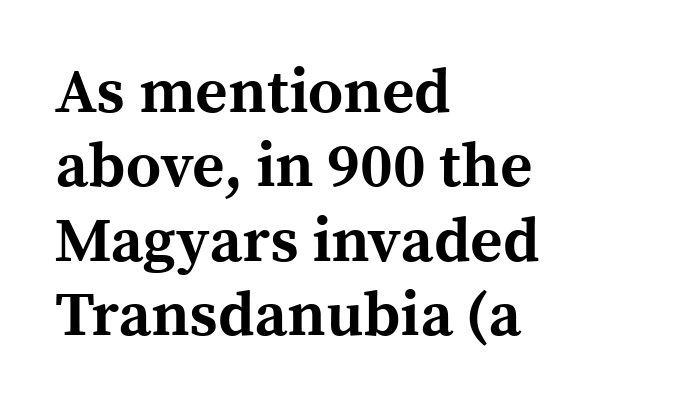
Plain, unruled lines of type. Is there any slant? The stems are plumb. Honestly, the letter spacing is just normal — you wouldn't notice it. Emphasis by weight is at full strength: bold. Each letter's strokes conclude with small projecting serifs. The text block is weighted toward the left margin, trailing off unevenly rightward.
